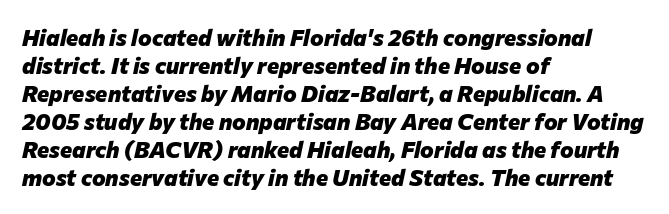
Q: Is the text bold? A: Yes.
Q: Is the text italic (slanted)? A: Yes, it leans right by about 12 degrees.
Q: Is the text underlined? A: No.
Q: How is the paragraph aligned? A: Left-aligned.
Q: Is the spacing between letters normal or unusually wide? A: Normal.
